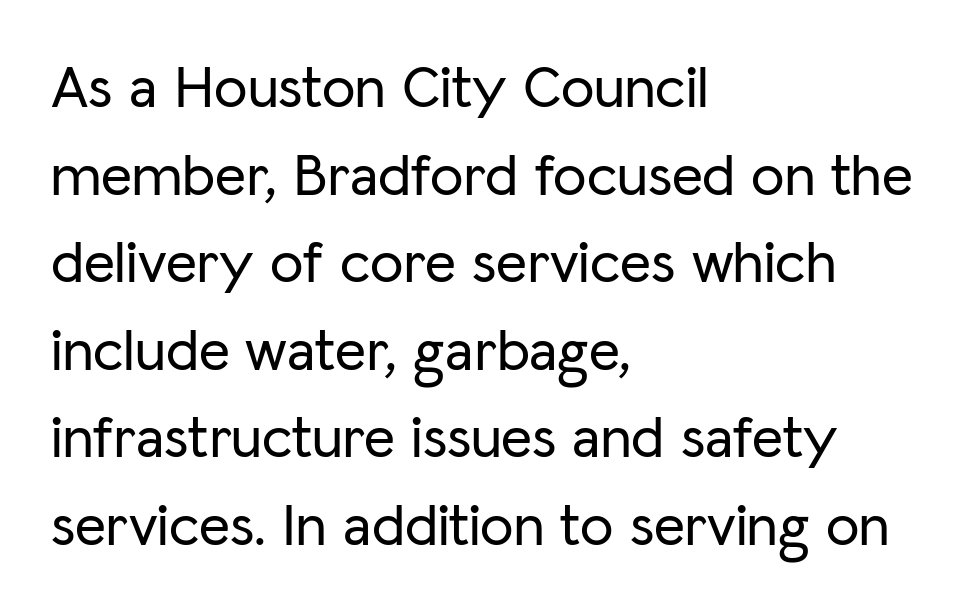
Q: Is the text italic (slanted)? A: No, it is upright.
Q: Is the typeface a serif or a sans-serif typeface? A: Sans-serif.
Q: Is the text underlined? A: No.
Q: How is the paragraph aligned? A: Left-aligned.
Q: Is the spacing between letters normal or unusually wide? A: Normal.
Q: Is the spacing between lines tight, normal or loose? A: Normal.
Q: Width (condensed, normal, or wide)? A: Normal.
Q: Stroke contrast? A: Low.
Q: x-height? A: Medium.
Q: Monospaced? A: No.
